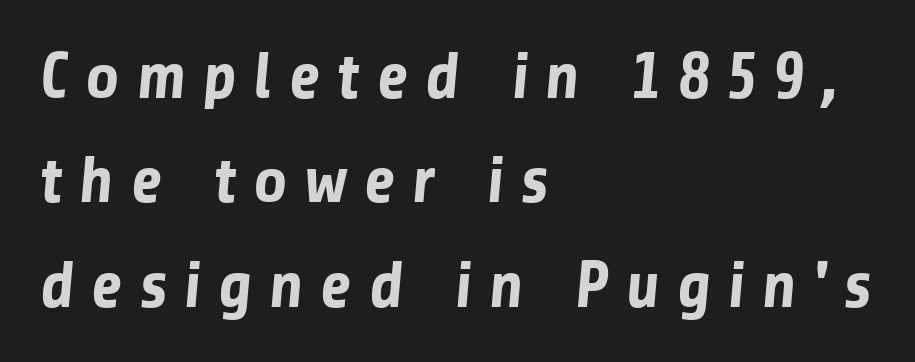
Q: Is the text bold? A: Yes.
Q: Is the typeface a serif or a sans-serif typeface? A: Sans-serif.
Q: Is the text underlined? A: No.
Q: How is the paragraph aligned? A: Left-aligned.
Q: Is the spacing between letters normal or unusually wide? A: Unusually wide.
Q: Is the spacing between lines tight, normal or loose? A: Normal.
Q: Width (condensed, normal, or wide)? A: Normal.
Q: Stroke contrast? A: Low.
Q: x-height? A: Medium.
Q: Monospaced? A: No.
